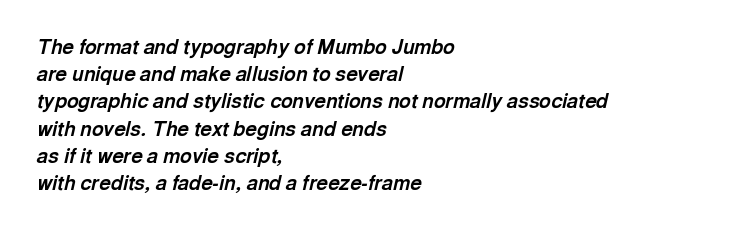
Q: Is the text bold? A: Yes.
Q: Is the text italic (slanted)? A: Yes, it leans right by about 13 degrees.
Q: Is the text underlined? A: No.
Q: How is the paragraph aligned? A: Left-aligned.
Q: Is the spacing between letters normal or unusually wide? A: Normal.
Q: Is the spacing between lines tight, normal or loose? A: Normal.
